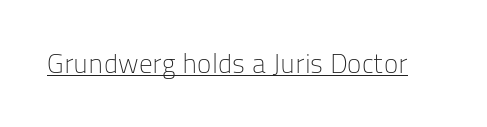
{"italic": "no", "bold": "no", "underline": "yes", "letter_spacing": "normal", "letter_spacing_em": 0.0, "glyph_px": 27}
